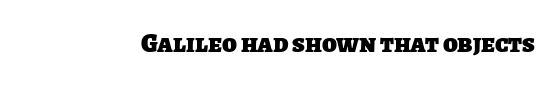
Thick stems and heavy bowls — unmistakably bold. The specimen omits any rule beneath the text block's lines. How are the letters spaced? Ordinarily, with no added tracking.
